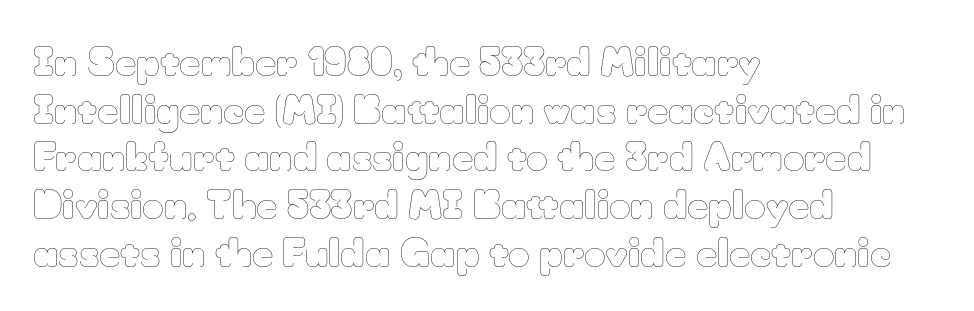
Here the designer chose a conventional face with non-uniform glyph widths. Which margin do the lines hug? The left one — the right edge is uneven. The gap between lines stays unmarked. If you measured baseline to baseline, you'd find a middling distance.
